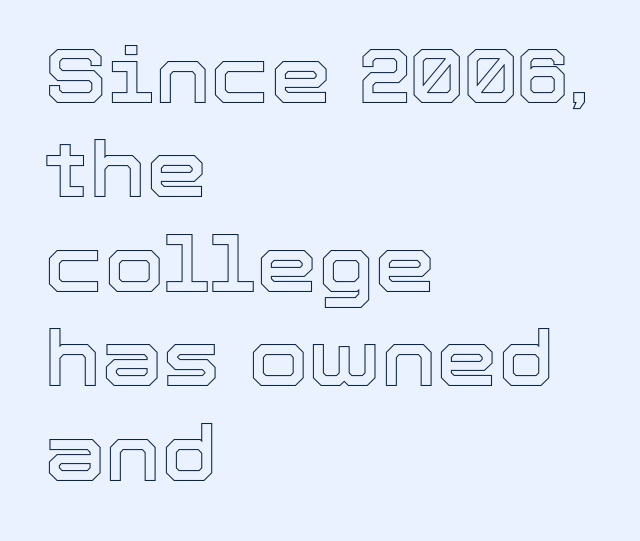
Q: Is the text italic (slanted)? A: No, it is upright.
Q: Is the text underlined? A: No.
Q: How is the paragraph aligned? A: Left-aligned.
Q: Is the spacing between letters normal or unusually wide? A: Normal.
Q: Width (condensed, normal, or wide)? A: Normal.
Q: x-height? A: Medium.
Q: Monospaced? A: No.
